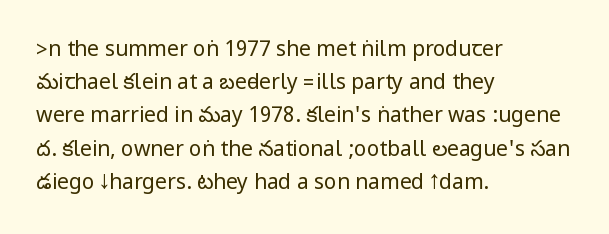
The face looks like a standard text weight, possibly lighter. Short and long lines alike share a common starting point at left. Vertically, the passage feels balanced, rows spaced as you'd expect. A bare baseline throughout the passage. Here the glyphs are tracked normally, forming tight word shapes.
